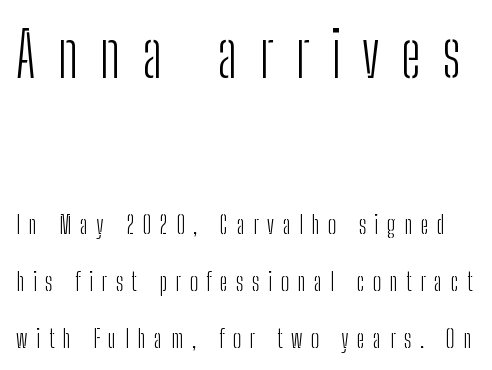
Letters rest on an invisible, unmarked baseline. Is there any slant? The stems are plumb. Grotesque or geometric, the face here clearly has no serifs. Does the leading feel generous? Absolutely, it's lavish. Is this a fixed-width face? No — the glyphs have proportional, varying widths. Caption: face not bold, strokes unweighted.
